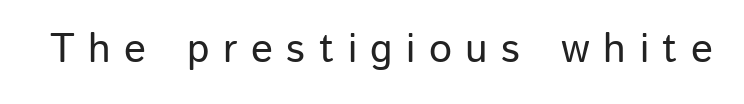
The image shows 41 px sans-serif type, upright; set unusually wide letter spacing (+0.33 em), not underlined; low stroke contrast and a medium x-height.
